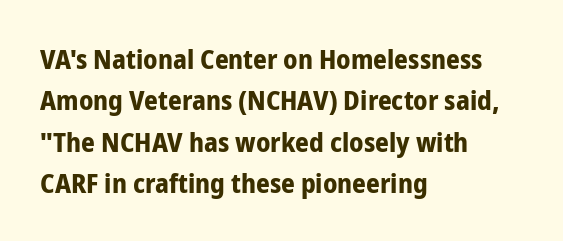
Q: Is the text bold? A: Yes.
Q: Is the text italic (slanted)? A: No, it is upright.
Q: Is the text underlined? A: No.
Q: How is the paragraph aligned? A: Left-aligned.
Q: Is the spacing between letters normal or unusually wide? A: Normal.
Q: Is the spacing between lines tight, normal or loose? A: Normal.
